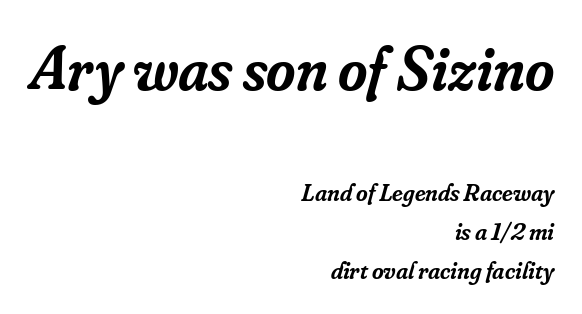
Stroke thickness is moderately raised; the sample reads as semibold. The characters display serif detailing at their extremities. Note the varied advance widths — an 'i' is clearly narrower than an 'm'. If you measured baseline to baseline, you'd find a middling distance. The rag falls on the left side of this text block. Words appear dense and cohesive because spacing is normal.
